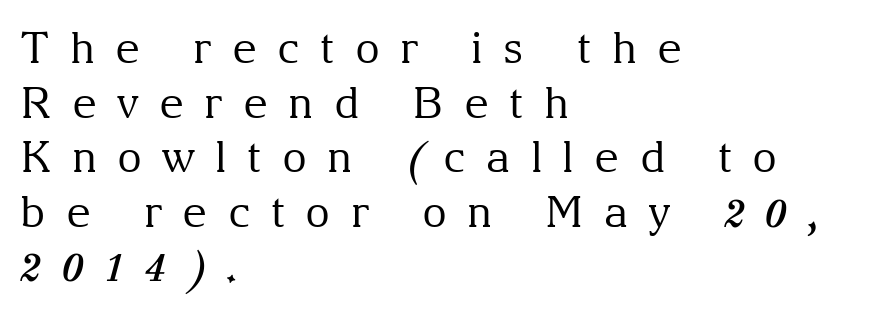
{"serif": "yes", "italic": "no", "bold": "no", "weight": "regular", "width": "normal", "stroke_contrast": "medium", "x_height": "medium", "monospaced": "no", "underline": "no", "align": "left", "line_spacing": "normal", "line_spacing_ratio": 1.27, "letter_spacing": "wide", "letter_spacing_em": 0.47, "glyph_px": 43}
